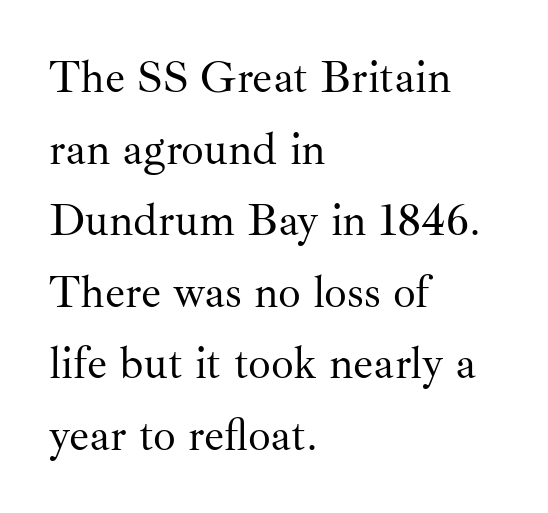
The vertical gap from one line to the next is medium. What stands out about the letter spacing? Nothing — it is the standard amount. This is roman type, the default non-slanted kind. Here the designer chose a conventional face with non-uniform glyph widths.
